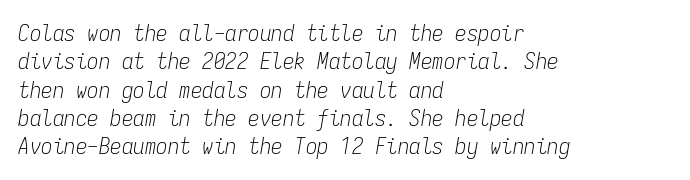
Short note: letters normally spaced. A typesetter would mark this as italic. This sample is left-justified, so line endings fall wherever the words run out. Stroke thickness stays within the range of a standard reading face or lighter. Clear beneath every line of the passage.
